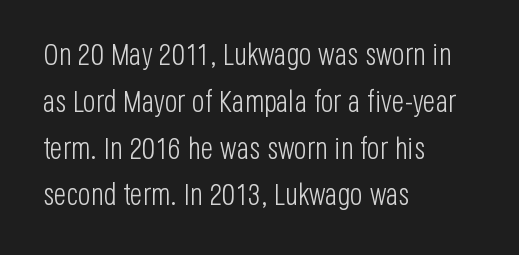
{"serif": "no", "italic": "no", "bold": "no", "weight": "light", "width": "condensed", "stroke_contrast": "low", "x_height": "large", "monospaced": "no", "underline": "no", "align": "left", "line_spacing": "normal", "line_spacing_ratio": 1.56, "letter_spacing": "normal", "letter_spacing_em": 0.0, "glyph_px": 30}
